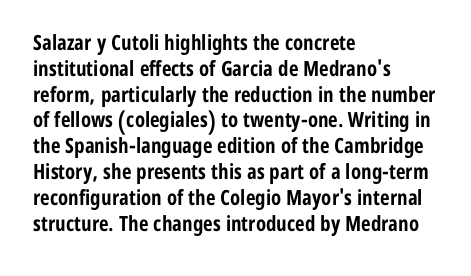
{"italic": "no", "bold": "yes", "underline": "no", "align": "left", "line_spacing_ratio": 1.23, "letter_spacing": "normal", "letter_spacing_em": 0.0, "glyph_px": 21}
